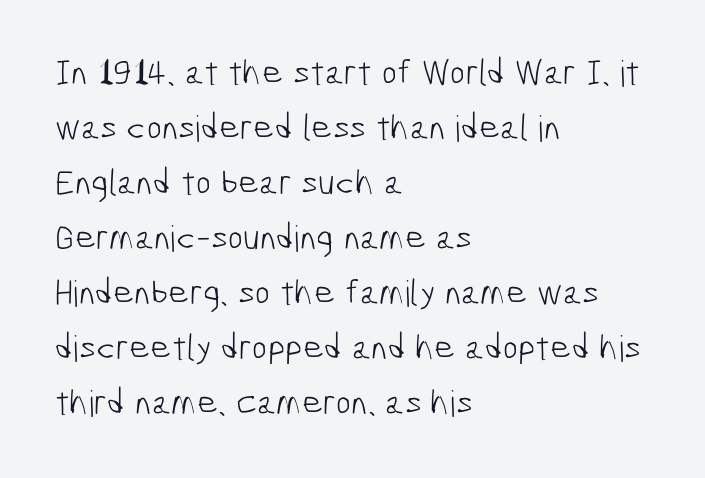
Q: Is the text bold? A: No.
Q: Is the typeface a serif or a sans-serif typeface? A: Sans-serif.
Q: Is the text underlined? A: No.
Q: How is the paragraph aligned? A: Left-aligned.
Q: Is the spacing between letters normal or unusually wide? A: Normal.
Q: Is the spacing between lines tight, normal or loose? A: Normal.
Q: Width (condensed, normal, or wide)? A: Condensed.
Q: Stroke contrast? A: Low.
Q: x-height? A: Medium.
Q: Monospaced? A: No.
